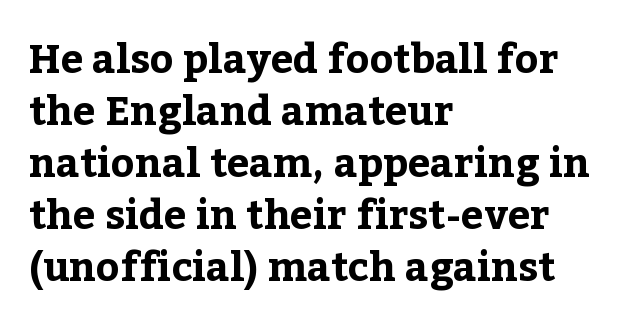
Q: Is the text bold? A: Yes.
Q: Is the text italic (slanted)? A: No, it is upright.
Q: Is the typeface a serif or a sans-serif typeface? A: Serif.
Q: Is the text underlined? A: No.
Q: How is the paragraph aligned? A: Left-aligned.
Q: Is the spacing between letters normal or unusually wide? A: Normal.
Q: Is the spacing between lines tight, normal or loose? A: Normal.
Q: Width (condensed, normal, or wide)? A: Normal.
Q: Stroke contrast? A: Low.
Q: x-height? A: Medium.
Q: Monospaced? A: No.
